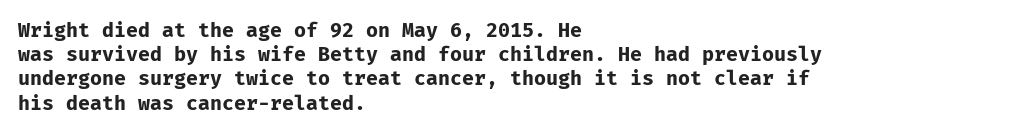
The image shows 20 px bold type, upright; set left-aligned, line spacing 1.21x, normal letter spacing, not underlined.
